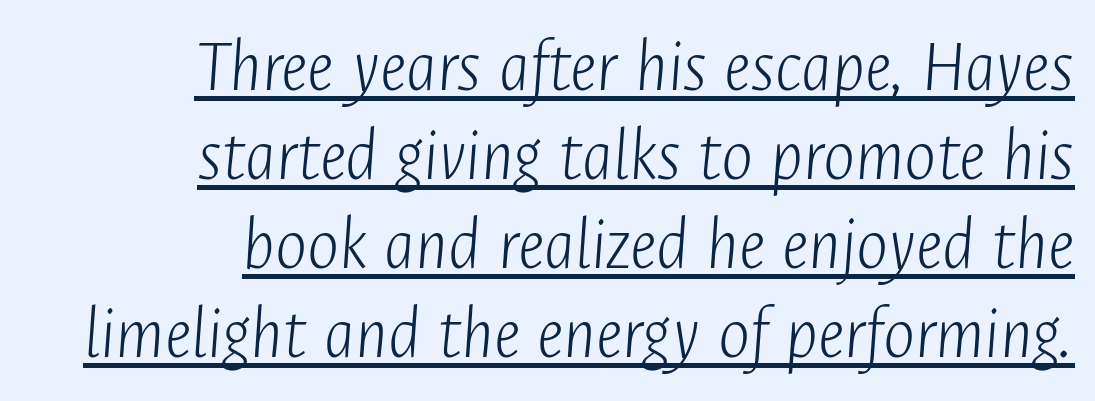
Q: Is the text bold? A: No.
Q: Is the text italic (slanted)? A: Yes, it leans right by about 4 degrees.
Q: Is the text underlined? A: Yes.
Q: How is the paragraph aligned? A: Right-aligned.
Q: Is the spacing between letters normal or unusually wide? A: Normal.
Q: Width (condensed, normal, or wide)? A: Condensed.
Q: Stroke contrast? A: Low.
Q: x-height? A: Medium.
Q: Monospaced? A: No.
